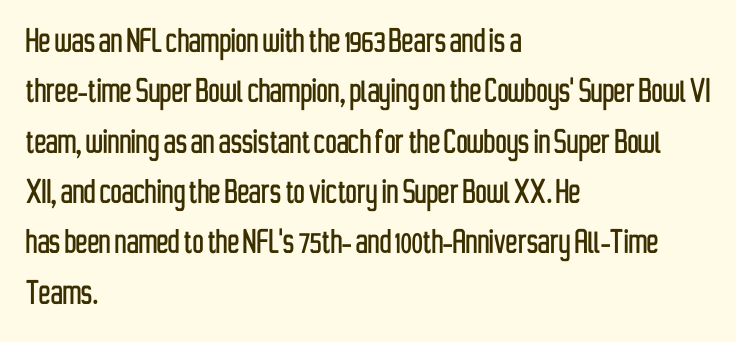
Q: Is the text italic (slanted)? A: No, it is upright.
Q: Is the typeface a serif or a sans-serif typeface? A: Sans-serif.
Q: Is the text underlined? A: No.
Q: How is the paragraph aligned? A: Left-aligned.
Q: Is the spacing between letters normal or unusually wide? A: Normal.
Q: Is the spacing between lines tight, normal or loose? A: Normal.
Q: Width (condensed, normal, or wide)? A: Condensed.
Q: Stroke contrast? A: Low.
Q: x-height? A: Medium.
Q: Monospaced? A: No.
